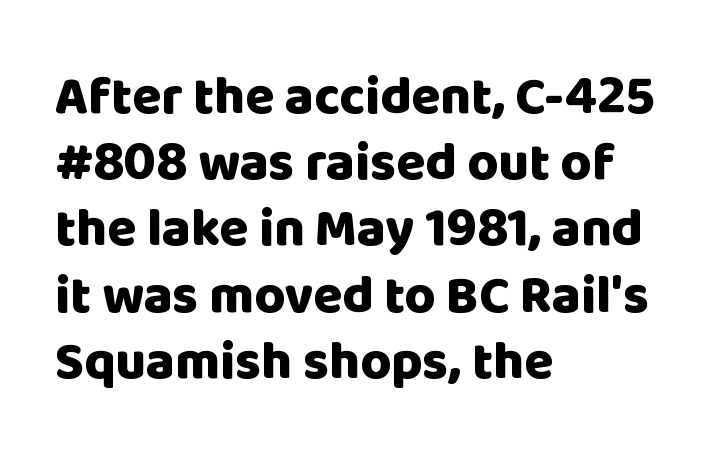
Q: Is the text bold? A: Yes.
Q: Is the text italic (slanted)? A: No, it is upright.
Q: Is the typeface a serif or a sans-serif typeface? A: Sans-serif.
Q: Is the text underlined? A: No.
Q: How is the paragraph aligned? A: Left-aligned.
Q: Is the spacing between letters normal or unusually wide? A: Normal.
Q: Is the spacing between lines tight, normal or loose? A: Normal.
Q: Width (condensed, normal, or wide)? A: Normal.
Q: Stroke contrast? A: Low.
Q: x-height? A: Large.
Q: Monospaced? A: No.
